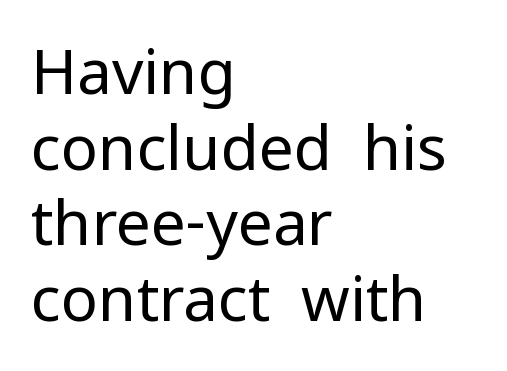
Q: Is the text bold? A: No.
Q: Is the text italic (slanted)? A: No, it is upright.
Q: Is the typeface a serif or a sans-serif typeface? A: Sans-serif.
Q: Is the text underlined? A: No.
Q: How is the paragraph aligned? A: Left-aligned.
Q: Is the spacing between letters normal or unusually wide? A: Normal.
Q: Width (condensed, normal, or wide)? A: Normal.
Q: Stroke contrast? A: Low.
Q: x-height? A: Medium.
Q: Monospaced? A: No.
